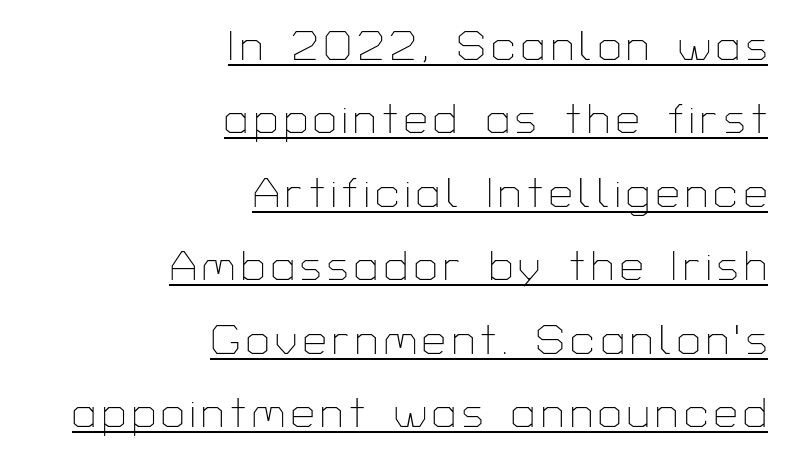
The image shows 42 px thin sans-serif type, upright; set right-aligned, line spacing 1.75x, underlined; low stroke contrast and a medium x-height.
